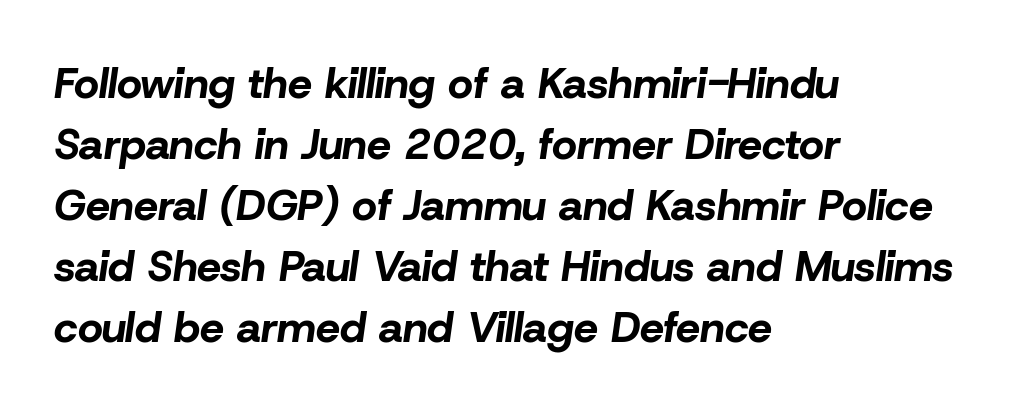
The image shows 43 px bold type, italic (leaning right); set left-aligned, normal line spacing (1.42x), normal letter spacing, not underlined; low stroke contrast and a medium x-height.
